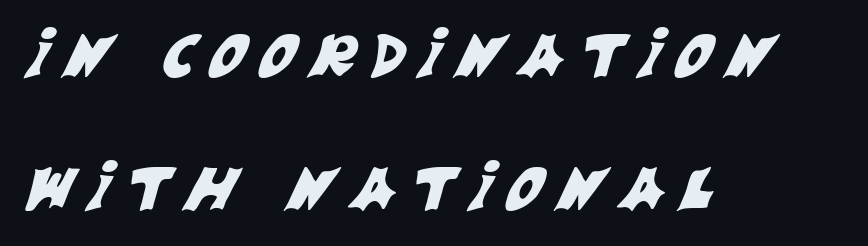
Q: Is the typeface a serif or a sans-serif typeface? A: Sans-serif.
Q: Is the text underlined? A: No.
Q: How is the paragraph aligned? A: Left-aligned.
Q: Is the spacing between letters normal or unusually wide? A: Unusually wide.
Q: Is the spacing between lines tight, normal or loose? A: Loose.
Q: Width (condensed, normal, or wide)? A: Normal.
Q: Stroke contrast? A: Medium.
Q: x-height? A: Large.
Q: Monospaced? A: No.
